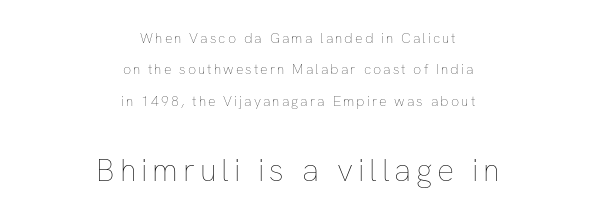
Looks like regular typesetting: each glyph gets only the width it needs. Does the copy run flush right? No — it is centered line by line. Top chunk: small. Bottom chunk: large. These lines were composed using upright roman letters. A clean baseline with only descenders dipping below it.
